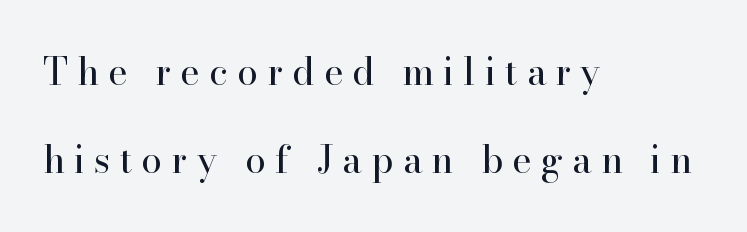
The image shows 37 px regular-weight serif type, upright; set left-aligned, loose line spacing (2.39x), unusually wide letter spacing (+0.25 em), not underlined; high stroke contrast and a small x-height.
